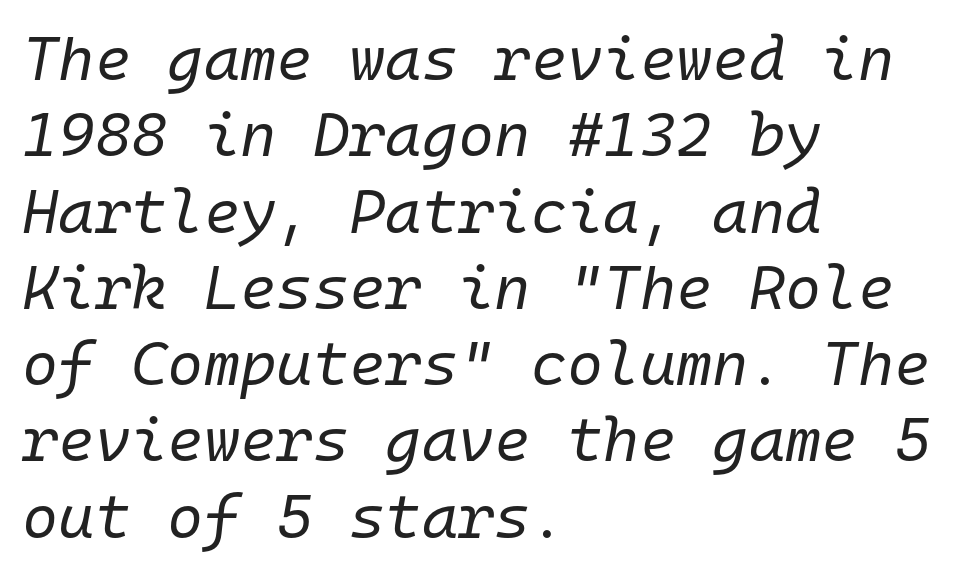
Q: Is the text bold? A: No.
Q: Is the text italic (slanted)? A: Yes, it leans right by about 10 degrees.
Q: Is the text underlined? A: No.
Q: How is the paragraph aligned? A: Left-aligned.
Q: Is the spacing between letters normal or unusually wide? A: Normal.
Q: Width (condensed, normal, or wide)? A: Normal.
Q: Stroke contrast? A: Low.
Q: x-height? A: Medium.
Q: Monospaced? A: Yes.
